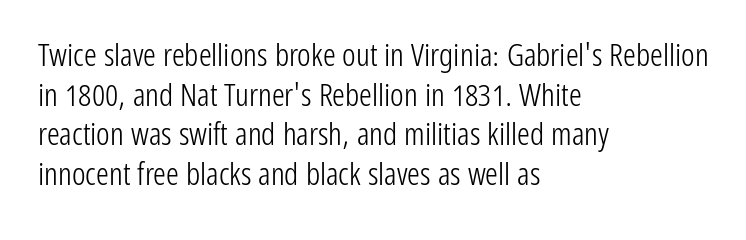
Q: Is the text bold? A: No.
Q: Is the text italic (slanted)? A: No, it is upright.
Q: Is the typeface a serif or a sans-serif typeface? A: Sans-serif.
Q: Is the text underlined? A: No.
Q: How is the paragraph aligned? A: Left-aligned.
Q: Is the spacing between letters normal or unusually wide? A: Normal.
Q: Width (condensed, normal, or wide)? A: Condensed.
Q: Stroke contrast? A: Low.
Q: x-height? A: Medium.
Q: Monospaced? A: No.
